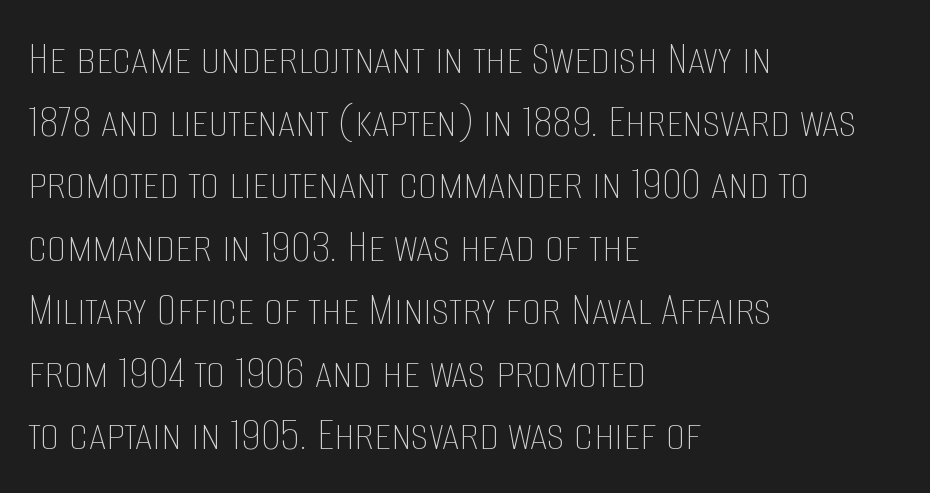
The image shows 49 px thin, condensed type, upright; set left-aligned, normal line spacing (1.28x), normal letter spacing, not underlined; low stroke contrast and a large x-height.
